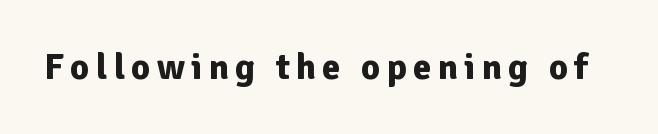
The image shows 37 px bold sans-serif type, upright; set not underlined; low stroke contrast and a medium x-height.
